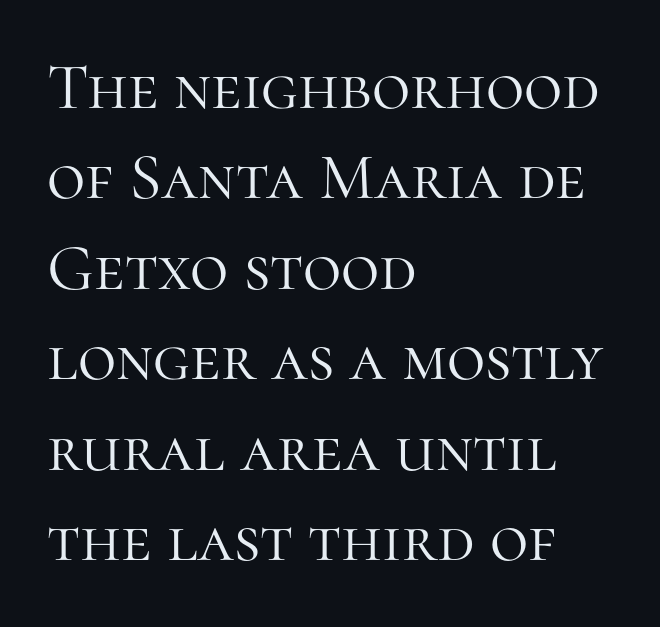
{"serif": "yes", "italic": "no", "bold": "no", "weight": "light", "width": "normal", "stroke_contrast": "high", "x_height": "medium", "monospaced": "no", "underline": "no", "align": "left", "line_spacing": "normal", "line_spacing_ratio": 1.37, "letter_spacing": "normal", "letter_spacing_em": 0.0, "glyph_px": 66}
